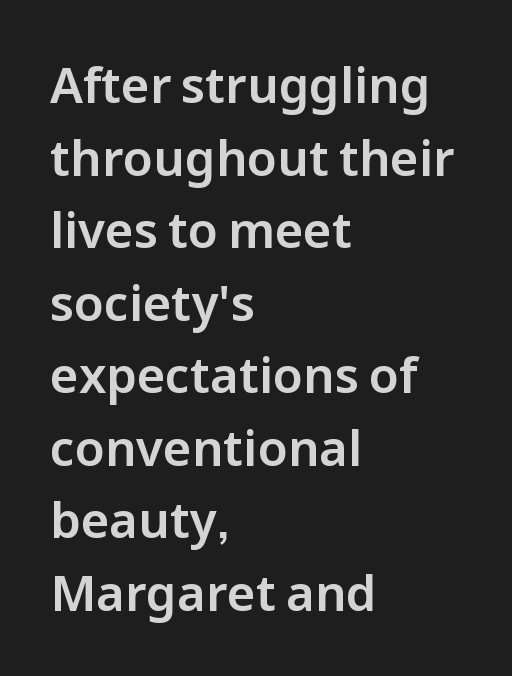
Q: Is the text italic (slanted)? A: No, it is upright.
Q: Is the typeface a serif or a sans-serif typeface? A: Sans-serif.
Q: Is the text underlined? A: No.
Q: How is the paragraph aligned? A: Left-aligned.
Q: Is the spacing between letters normal or unusually wide? A: Normal.
Q: Is the spacing between lines tight, normal or loose? A: Normal.
Q: Width (condensed, normal, or wide)? A: Normal.
Q: Stroke contrast? A: Low.
Q: x-height? A: Medium.
Q: Monospaced? A: No.
